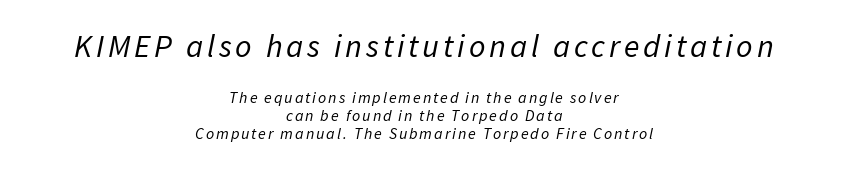
{"italic": "yes", "lean": "right", "slant_degrees": 11, "bold": "no", "weight": "regular", "width": "normal", "stroke_contrast": "low", "x_height": "medium", "monospaced": "no", "underline": "no", "align": "center", "line_spacing": "tight", "line_spacing_ratio": 1.13, "larger_block": "first", "size_ratio": 2.0, "glyph_px": 32}
